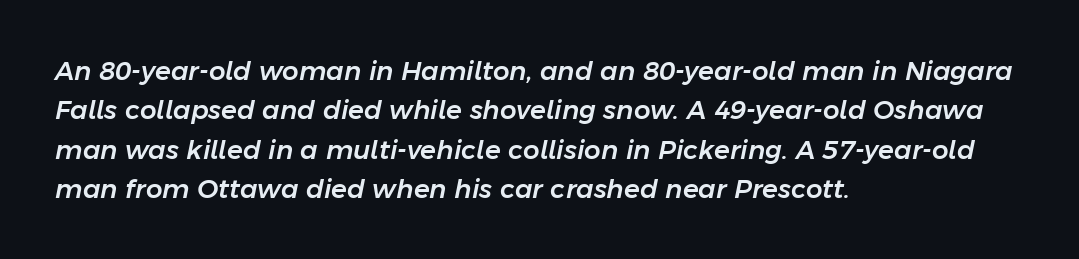
Q: Is the text italic (slanted)? A: Yes, it leans right by about 11 degrees.
Q: Is the text underlined? A: No.
Q: How is the paragraph aligned? A: Left-aligned.
Q: Is the spacing between letters normal or unusually wide? A: Normal.
Q: Is the spacing between lines tight, normal or loose? A: Normal.
